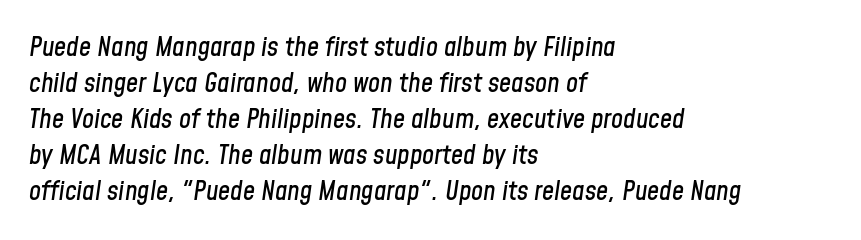
The image shows 27 px text type, italic (leaning right); set left-aligned, normal line spacing (1.33x), normal letter spacing, not underlined.
